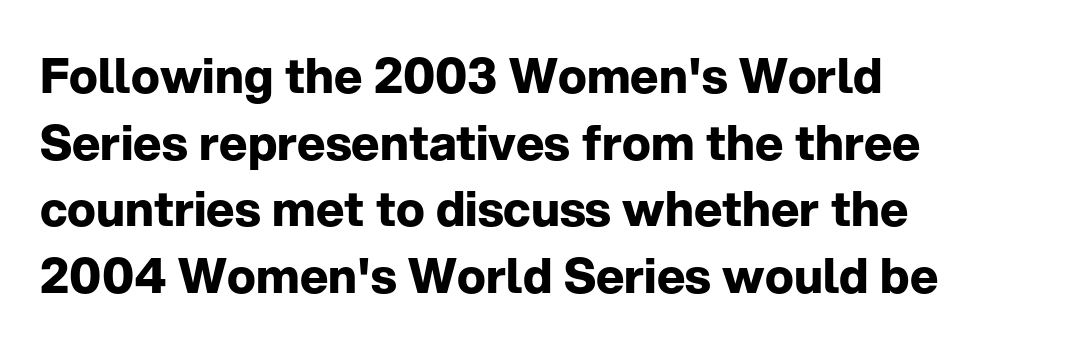
The image shows 48 px bold sans-serif type, upright; set left-aligned, normal line spacing (1.39x), normal letter spacing, not underlined; low stroke contrast and a medium x-height.
